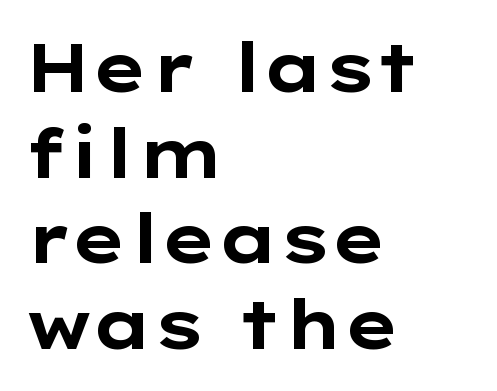
Visually the block forms a straight wall on the left and a jagged coastline on the right. Each row of text sits above clean, open space. Does extra space separate the letters? No, they use regular spacing. Caption: bold face, heavy strokes.
